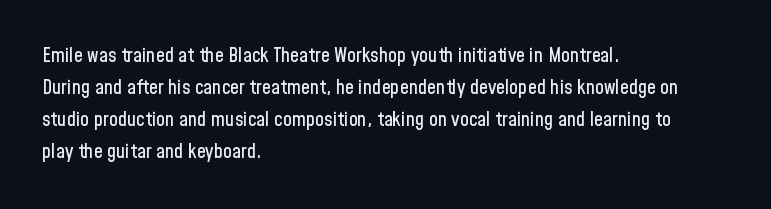
Posture: straight, roman, zero tilt. The ragged edge is on the right, which tells us the setting is flush left. The words here are not underlined. Inter-character spacing is left at the font's built-in metrics. What's the leading like? Ordinary, nothing unusual.
